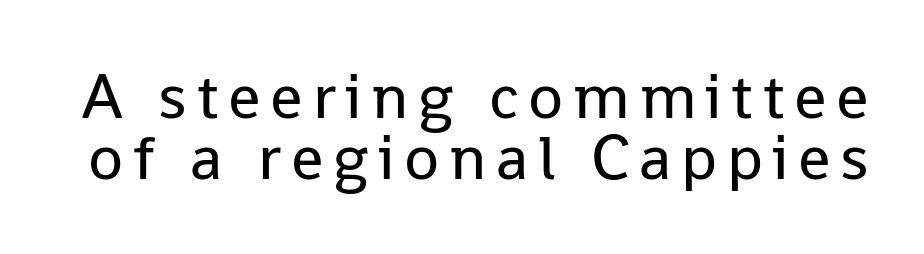
The image shows 64 px regular-weight sans-serif type, upright; set tight line spacing (0.96x), not underlined; low stroke contrast and a medium x-height.
